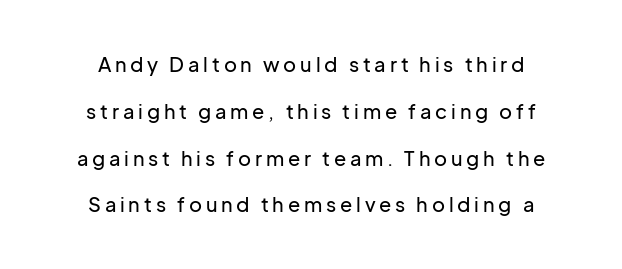
The image shows 20 px text type, upright; set loose line spacing (2.34x), not underlined.
